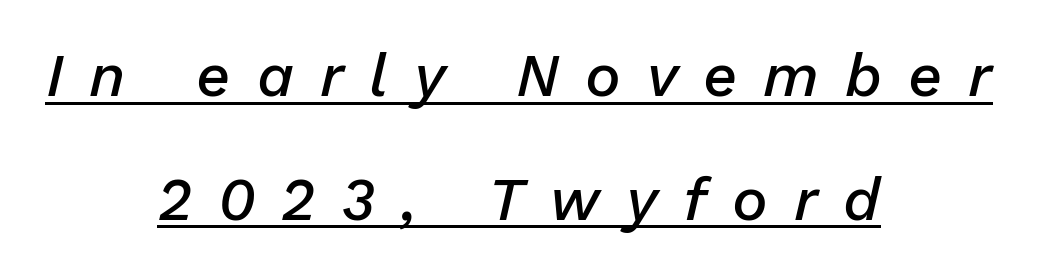
Q: Is the text bold? A: Semi-bold.
Q: Is the text italic (slanted)? A: Yes, it leans right by about 13 degrees.
Q: Is the text underlined? A: Yes.
Q: How is the paragraph aligned? A: Centered.
Q: Is the spacing between letters normal or unusually wide? A: Unusually wide.
Q: Is the spacing between lines tight, normal or loose? A: Loose.
Q: Width (condensed, normal, or wide)? A: Normal.
Q: Stroke contrast? A: Low.
Q: x-height? A: Medium.
Q: Monospaced? A: No.
